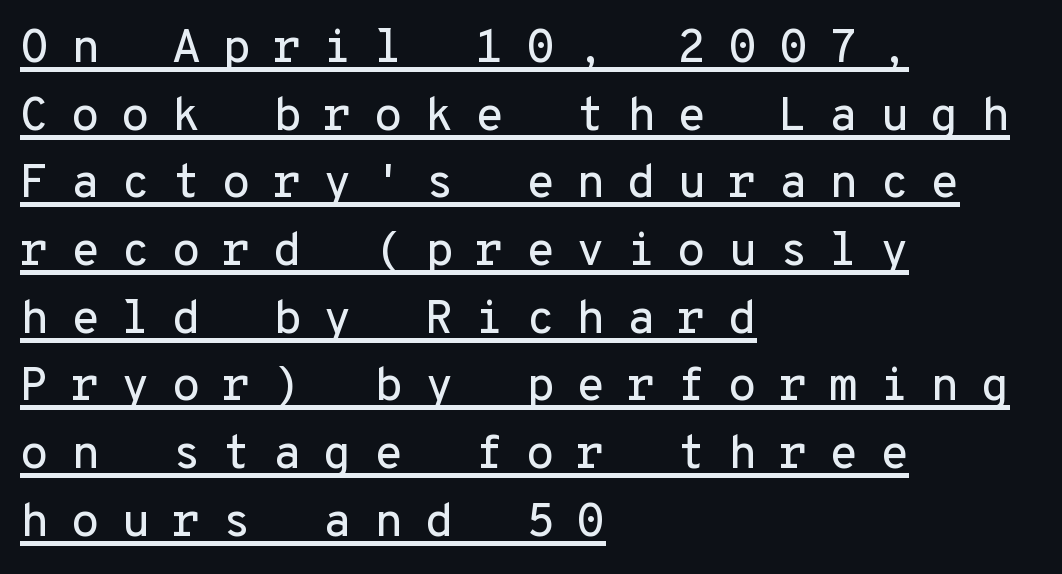
Q: Is the text italic (slanted)? A: No, it is upright.
Q: Is the typeface a serif or a sans-serif typeface? A: Sans-serif.
Q: Is the text underlined? A: Yes.
Q: How is the paragraph aligned? A: Left-aligned.
Q: Is the spacing between letters normal or unusually wide? A: Unusually wide.
Q: Is the spacing between lines tight, normal or loose? A: Normal.
Q: Width (condensed, normal, or wide)? A: Normal.
Q: Stroke contrast? A: Low.
Q: x-height? A: Medium.
Q: Monospaced? A: Yes.
